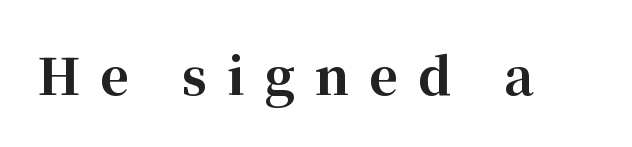
{"serif": "yes", "italic": "no", "bold": "yes", "weight": "bold", "width": "normal", "stroke_contrast": "high", "x_height": "medium", "monospaced": "no", "underline": "no", "letter_spacing": "wide", "letter_spacing_em": 0.4, "glyph_px": 50}
